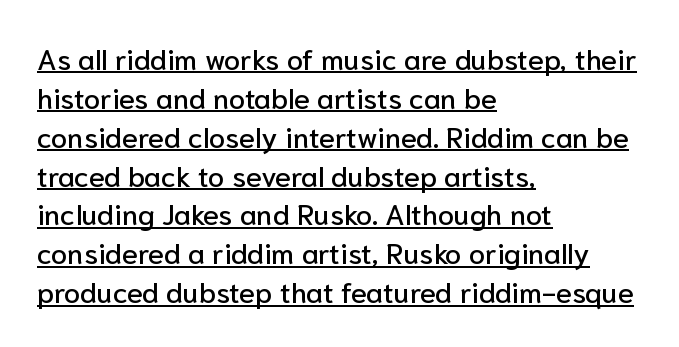
Character widths vary here, with narrow letters taking less room than wide ones. The rendering shows plain stroke endings on the letterforms — a sans-serif design. The typography opts for an upright posture over an oblique one. What's the leading like? Ordinary, nothing unusual. Left-aligned paragraph, ragged on the right.
